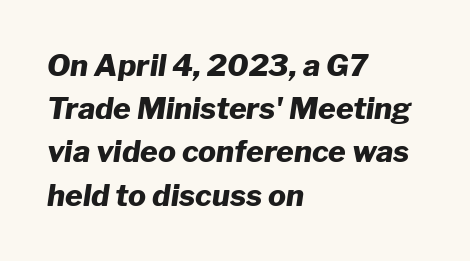
Q: Is the text bold? A: Yes.
Q: Is the text italic (slanted)? A: Yes, it leans right by about 8 degrees.
Q: Is the text underlined? A: No.
Q: How is the paragraph aligned? A: Left-aligned.
Q: Is the spacing between letters normal or unusually wide? A: Normal.
Q: Is the spacing between lines tight, normal or loose? A: Normal.
Q: Width (condensed, normal, or wide)? A: Normal.
Q: Stroke contrast? A: Low.
Q: x-height? A: Medium.
Q: Monospaced? A: No.
